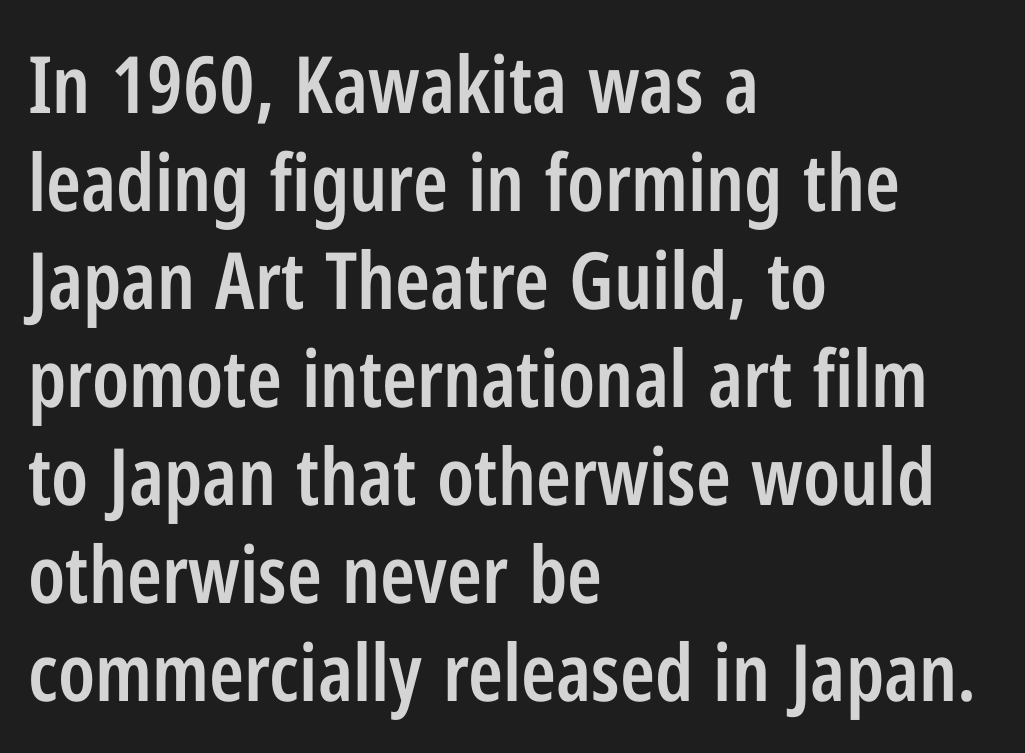
Looks like regular typesetting: each glyph gets only the width it needs. The paragraph shown leans on its left margin. You can tell it's not italic because the verticals are truly vertical. The letterforms sit shoulder to shoulder at normal distance. Any mark beneath the type? The region is blank.
